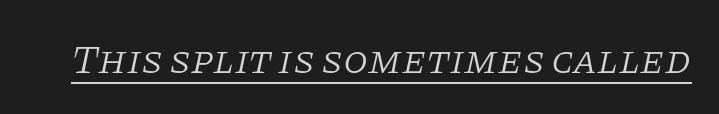
Q: Is the text bold? A: No.
Q: Is the text italic (slanted)? A: Yes, it leans right by about 11 degrees.
Q: Is the typeface a serif or a sans-serif typeface? A: Serif.
Q: Is the text underlined? A: Yes.
Q: Is the spacing between letters normal or unusually wide? A: Normal.
Q: Width (condensed, normal, or wide)? A: Normal.
Q: Stroke contrast? A: Low.
Q: x-height? A: Large.
Q: Monospaced? A: No.
